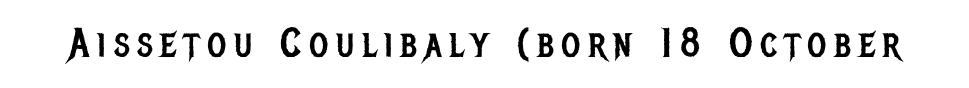
Look at the bottom of the vertical strokes: they stop flat, with no serifs. Italic? Not at all — the glyphs are vertical. You could not count columns in this text — the font is proportionally spaced. The words here are not underlined. The weight tops out at a normal text grade.
